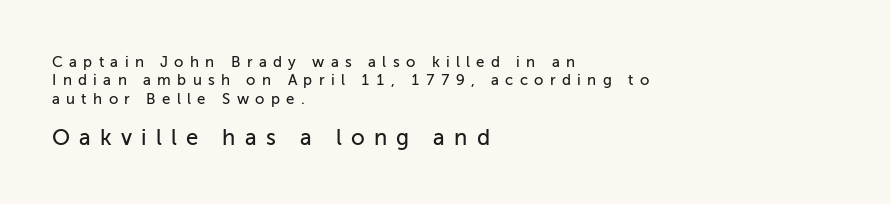
Check under the words: just untouched page. The face used here appears at its bigger size in the lower chunk. The letterforms stand isolated, each surrounded by extra space. The specimen reads as upright at a glance.
